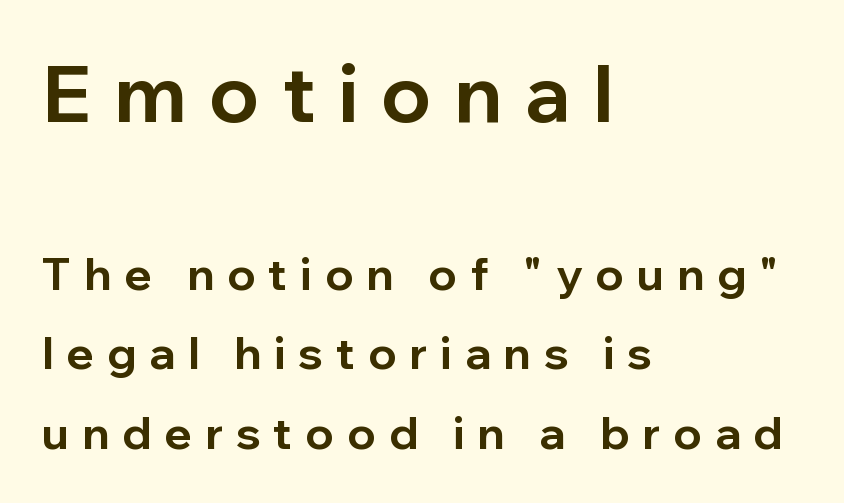
Q: Is the text bold? A: Yes.
Q: Is the text italic (slanted)? A: No, it is upright.
Q: Is the typeface a serif or a sans-serif typeface? A: Sans-serif.
Q: Is the text underlined? A: No.
Q: How is the paragraph aligned? A: Left-aligned.
Q: Is the spacing between letters normal or unusually wide? A: Unusually wide.
Q: Which block of text is set in a larger size, the first (top) or the second (bottom)? A: The first (top) one.
Q: Width (condensed, normal, or wide)? A: Normal.
Q: Stroke contrast? A: Low.
Q: x-height? A: Medium.
Q: Monospaced? A: No.
